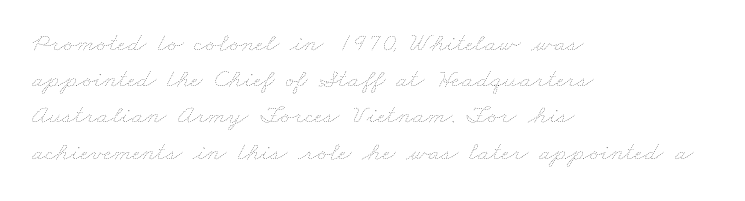
Leading: standard. Standard letterfit; no display-style spreading of the glyphs. The strokes are not fattened; the text isn't bold. All the whitespace from short lines collects on the right. Glance below the letters and you will spot only blank space.
